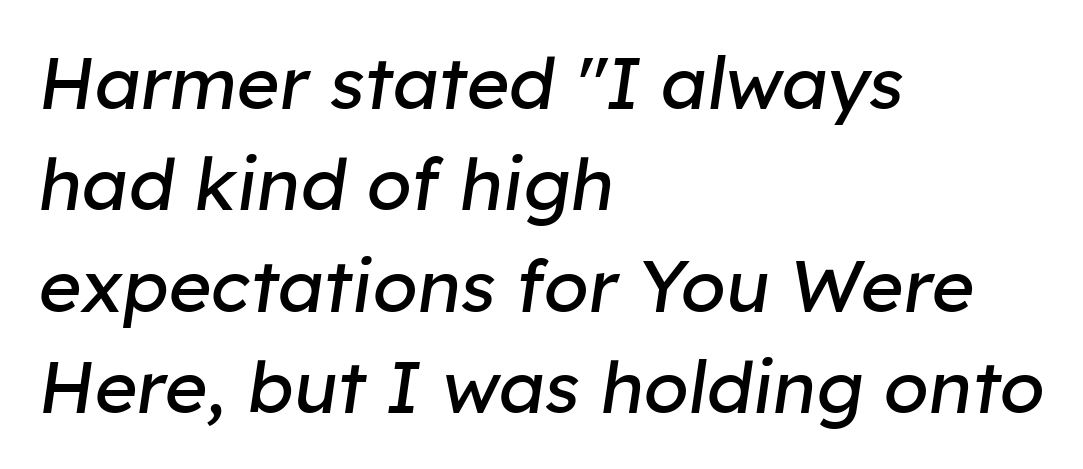
The image shows 73 px regular-weight type, italic (leaning right); set left-aligned, normal line spacing (1.39x), normal letter spacing, not underlined; low stroke contrast and a medium x-height.
